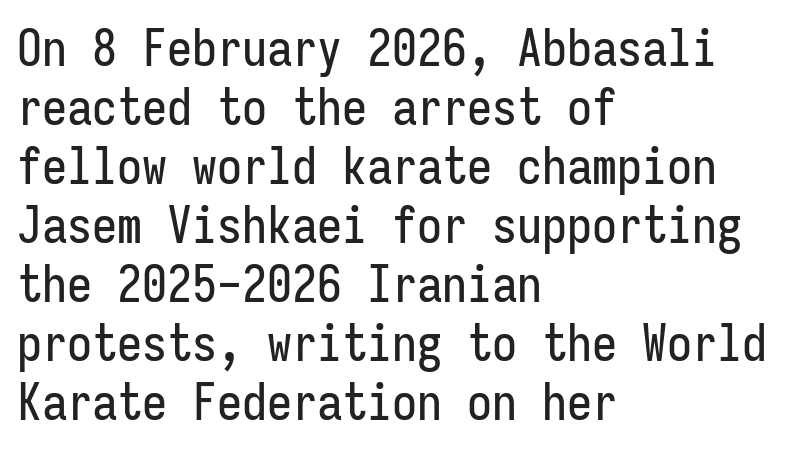
The image shows 50 px condensed sans-serif type, upright, monospaced; set left-aligned, line spacing 1.18x, normal letter spacing, not underlined; low stroke contrast and a medium x-height.
